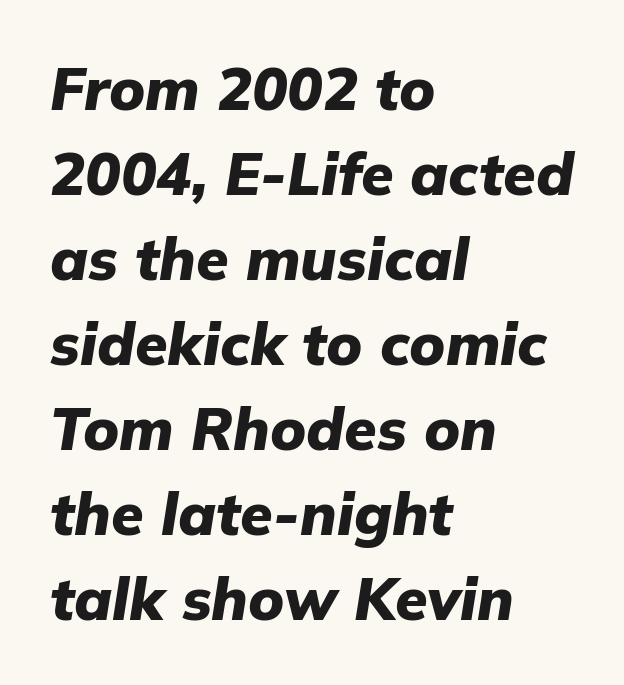
Every row of glyphs begins at an identical x-position on the left. Words appear dense and cohesive because spacing is normal. Summary of vertical rhythm: regular, with standard interline spacing. The letters are bold, with thick, heavy strokes.
